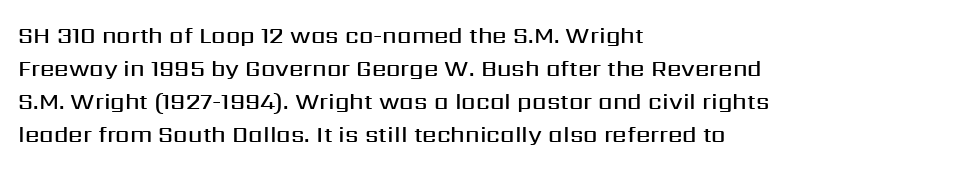
Q: Is the text bold? A: Semi-bold.
Q: Is the text italic (slanted)? A: No, it is upright.
Q: Is the text underlined? A: No.
Q: How is the paragraph aligned? A: Left-aligned.
Q: Is the spacing between letters normal or unusually wide? A: Normal.
Q: Is the spacing between lines tight, normal or loose? A: Normal.
